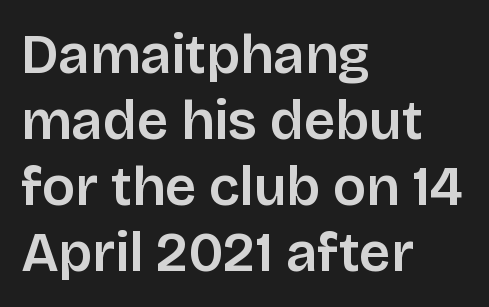
Q: Is the text bold? A: Semi-bold.
Q: Is the text italic (slanted)? A: No, it is upright.
Q: Is the typeface a serif or a sans-serif typeface? A: Sans-serif.
Q: Is the text underlined? A: No.
Q: How is the paragraph aligned? A: Left-aligned.
Q: Is the spacing between letters normal or unusually wide? A: Normal.
Q: Width (condensed, normal, or wide)? A: Normal.
Q: Stroke contrast? A: Low.
Q: x-height? A: Large.
Q: Monospaced? A: No.
